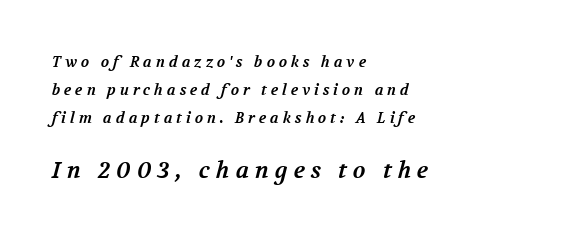
The image shows 23 px bold type; set left-aligned, line spacing 1.87x, unusually wide letter spacing (+0.26 em), not underlined; the second (bottom) block is 1.53x larger.
